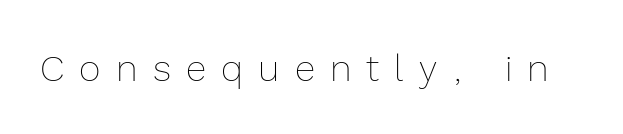
{"italic": "no", "bold": "no", "weight": "thin", "width": "normal", "x_height": "medium", "monospaced": "no", "underline": "no", "letter_spacing": "wide", "letter_spacing_em": 0.41, "glyph_px": 37}
